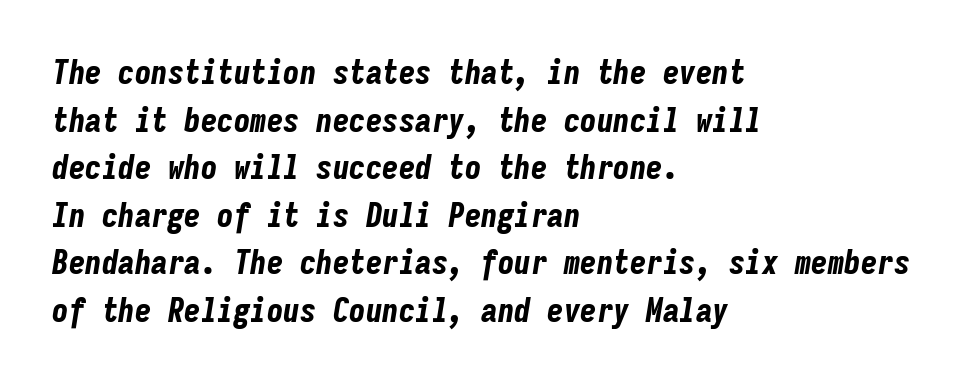
{"italic": "yes", "lean": "right", "slant_degrees": 9, "bold": "yes", "weight": "bold", "width": "condensed", "stroke_contrast": "low", "x_height": "medium", "monospaced": "yes", "underline": "no", "align": "left", "line_spacing": "normal", "line_spacing_ratio": 1.44, "letter_spacing": "normal", "letter_spacing_em": 0.0, "glyph_px": 33}
